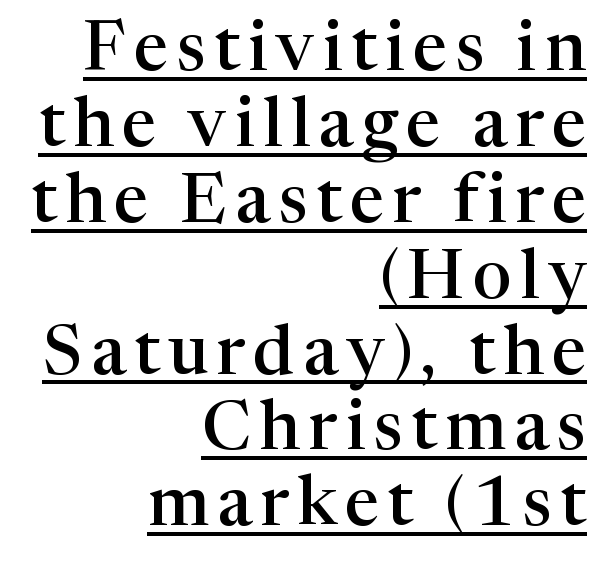
Q: Is the text bold? A: Semi-bold.
Q: Is the text italic (slanted)? A: No, it is upright.
Q: Is the typeface a serif or a sans-serif typeface? A: Serif.
Q: Is the text underlined? A: Yes.
Q: How is the paragraph aligned? A: Right-aligned.
Q: Is the spacing between lines tight, normal or loose? A: Tight.
Q: Width (condensed, normal, or wide)? A: Normal.
Q: Stroke contrast? A: High.
Q: x-height? A: Medium.
Q: Monospaced? A: No.
